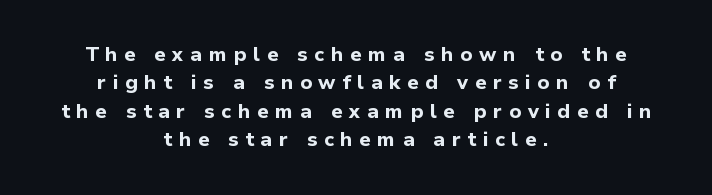
The image shows 20 px bold type, upright; set centered, normal line spacing (1.42x), unusually wide letter spacing (+0.33 em), not underlined.
